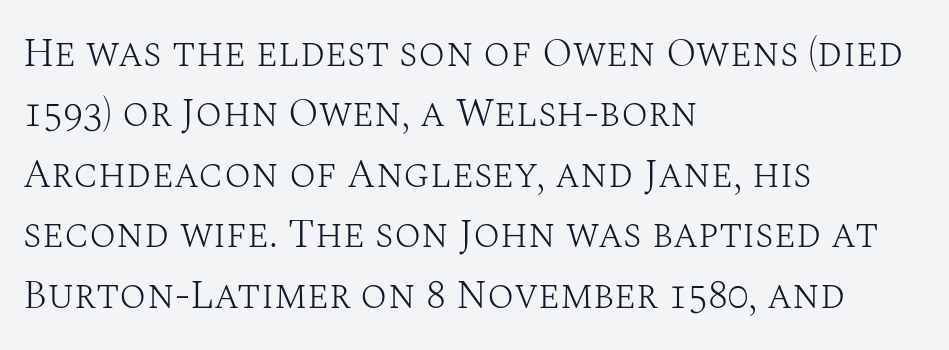
Q: Is the text bold? A: No.
Q: Is the text italic (slanted)? A: No, it is upright.
Q: Is the typeface a serif or a sans-serif typeface? A: Serif.
Q: Is the text underlined? A: No.
Q: How is the paragraph aligned? A: Left-aligned.
Q: Is the spacing between letters normal or unusually wide? A: Normal.
Q: Is the spacing between lines tight, normal or loose? A: Normal.
Q: Width (condensed, normal, or wide)? A: Normal.
Q: Stroke contrast? A: Medium.
Q: x-height? A: Large.
Q: Monospaced? A: No.
